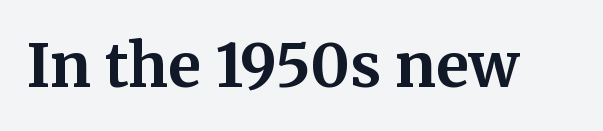
Q: Is the text bold? A: Yes.
Q: Is the text italic (slanted)? A: No, it is upright.
Q: Is the typeface a serif or a sans-serif typeface? A: Serif.
Q: Is the text underlined? A: No.
Q: Is the spacing between letters normal or unusually wide? A: Normal.
Q: Width (condensed, normal, or wide)? A: Normal.
Q: Stroke contrast? A: Medium.
Q: x-height? A: Medium.
Q: Monospaced? A: No.
